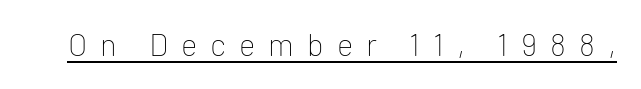
Q: Is the text bold? A: No.
Q: Is the text italic (slanted)? A: No, it is upright.
Q: Is the typeface a serif or a sans-serif typeface? A: Sans-serif.
Q: Is the text underlined? A: Yes.
Q: Is the spacing between letters normal or unusually wide? A: Unusually wide.
Q: Width (condensed, normal, or wide)? A: Normal.
Q: Stroke contrast? A: Low.
Q: x-height? A: Medium.
Q: Monospaced? A: No.
